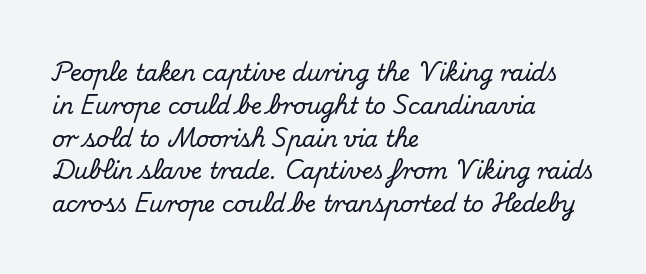
The specimen omits any rule beneath the text block's lines. Is the letter spacing exaggerated? No — it looks like the ordinary default. The rag falls on the right side of this text block. Baseline-to-baseline distance is the conventional proportion of letter height.
